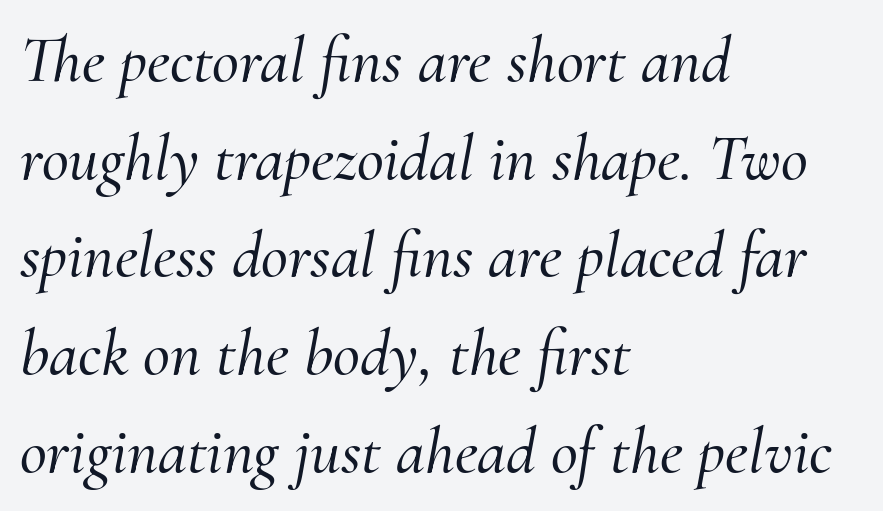
Little horizontal feet cap the strokes, marking this as serif type. The passage shown stacks its lines at a standard gap. Plain, unruled lines of type. Where is the straight margin? On the left. When letters slant like this, we call the style italic. Tracking here is standard; glyphs follow each other at the usual distance.
